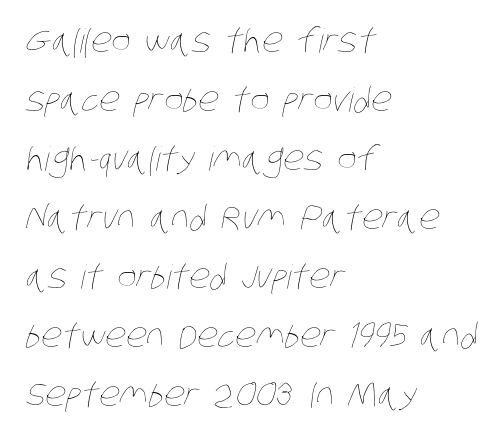
{"bold": "no", "weight": "thin", "width": "condensed", "stroke_contrast": "low", "x_height": "large", "monospaced": "no", "underline": "no", "align": "left", "line_spacing_ratio": 1.79, "letter_spacing": "normal", "letter_spacing_em": 0.0, "glyph_px": 33}
